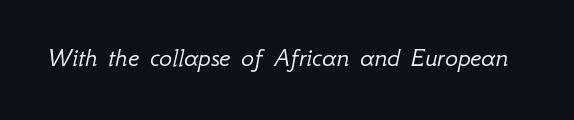
The image shows 27 px text type, italic (leaning right); set normal letter spacing, not underlined.
